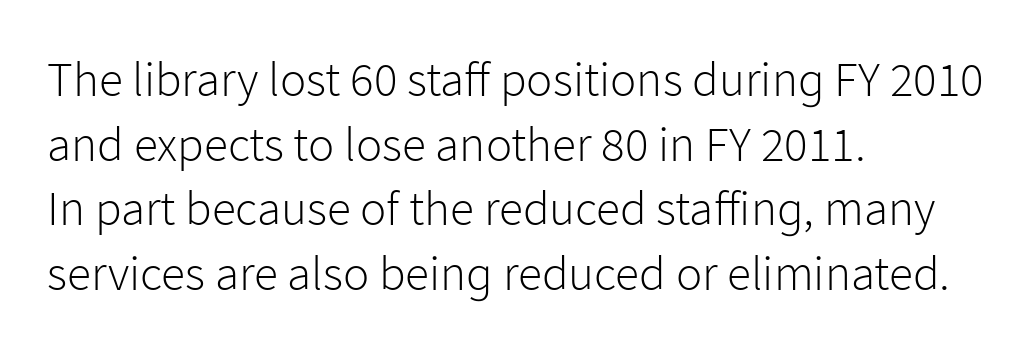
{"serif": "no", "italic": "no", "bold": "no", "weight": "light", "width": "normal", "stroke_contrast": "low", "x_height": "medium", "monospaced": "no", "underline": "no", "align": "left", "line_spacing": "normal", "line_spacing_ratio": 1.32, "letter_spacing": "normal", "letter_spacing_em": 0.0, "glyph_px": 49}
